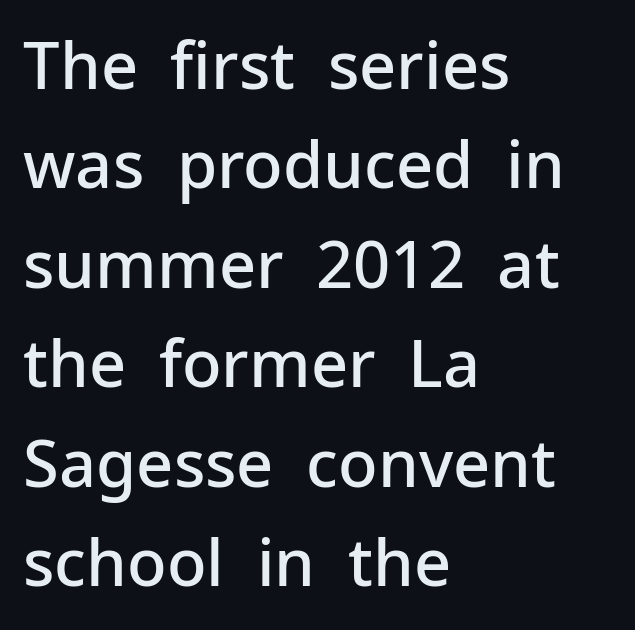
The passage shown has conventional tracking throughout. Do the characters align in a grid? No, the font is proportional. The text was rendered using a sans face with plain stroke endings. In terms of weight, the rendering is demibold, just under bold.
